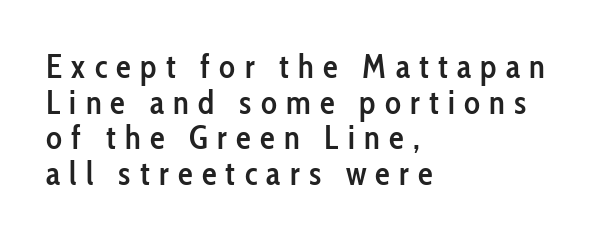
The image shows 33 px semibold, condensed sans-serif type, upright; set left-aligned, tight line spacing (1.08x), unusually wide letter spacing (+0.28 em), not underlined; low stroke contrast and a medium x-height.
